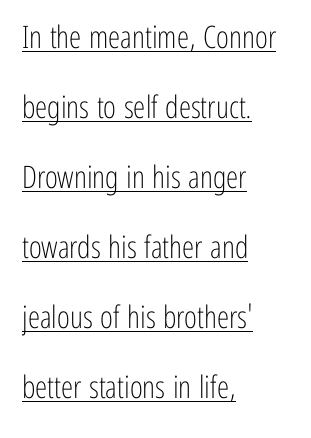
Teacher's note: observe the even left margin — that is flush-left alignment. Does a line run under the words? Yes, clearly. Note the varied advance widths — an 'i' is clearly narrower than an 'm'. This is the regular roman posture of the typeface. There is no visible air inserted between adjacent glyphs.
